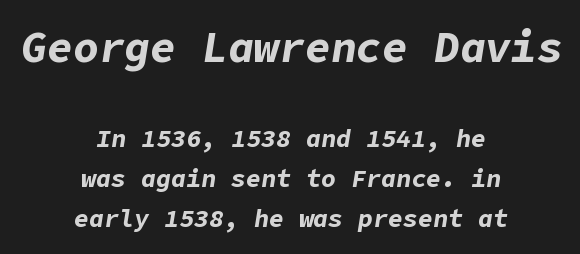
Q: Is the text bold? A: Yes.
Q: Is the text italic (slanted)? A: Yes, it leans right by about 9 degrees.
Q: Is the text underlined? A: No.
Q: How is the paragraph aligned? A: Centered.
Q: Is the spacing between letters normal or unusually wide? A: Normal.
Q: Is the spacing between lines tight, normal or loose? A: Normal.
Q: Which block of text is set in a larger size, the first (top) or the second (bottom)? A: The first (top) one.
Q: Width (condensed, normal, or wide)? A: Normal.
Q: Stroke contrast? A: Low.
Q: x-height? A: Medium.
